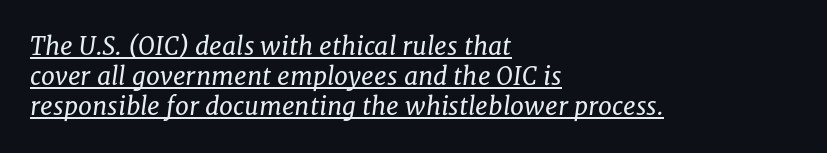
Q: Is the text bold? A: No.
Q: Is the text italic (slanted)? A: Yes, it leans right by about 8 degrees.
Q: Is the text underlined? A: Yes.
Q: How is the paragraph aligned? A: Left-aligned.
Q: Is the spacing between letters normal or unusually wide? A: Normal.
